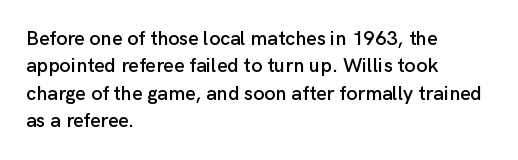
Q: Is the text italic (slanted)? A: No, it is upright.
Q: Is the text underlined? A: No.
Q: How is the paragraph aligned? A: Left-aligned.
Q: Is the spacing between letters normal or unusually wide? A: Normal.
Q: Is the spacing between lines tight, normal or loose? A: Normal.
